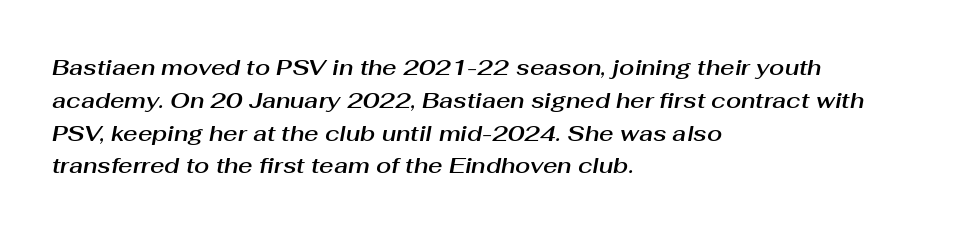
Q: Is the text italic (slanted)? A: Yes, it leans right by about 10 degrees.
Q: Is the text underlined? A: No.
Q: How is the paragraph aligned? A: Left-aligned.
Q: Is the spacing between letters normal or unusually wide? A: Normal.
Q: Is the spacing between lines tight, normal or loose? A: Normal.
